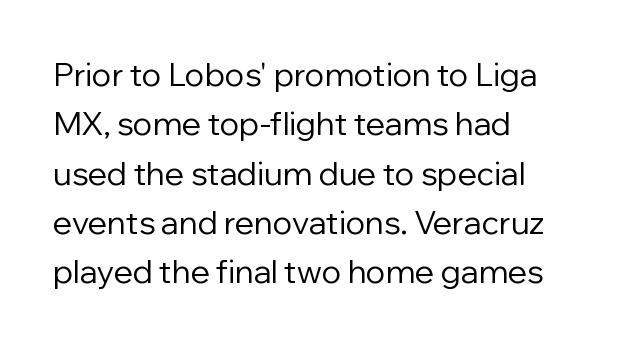
{"serif": "no", "italic": "no", "bold": "no", "weight": "regular", "width": "normal", "stroke_contrast": "low", "x_height": "medium", "monospaced": "no", "underline": "no", "align": "left", "line_spacing": "normal", "line_spacing_ratio": 1.54, "letter_spacing": "normal", "letter_spacing_em": 0.0, "glyph_px": 32}
